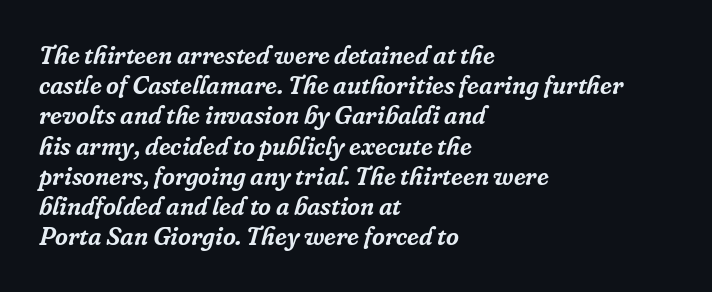
{"italic": "yes", "lean": "right", "slant_degrees": 16, "underline": "no", "align": "left", "line_spacing_ratio": 1.21, "letter_spacing": "normal", "letter_spacing_em": 0.0, "glyph_px": 25}
